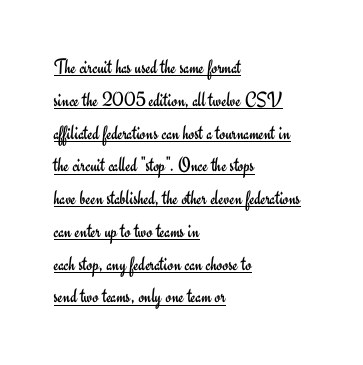
The image shows 21 px text type; set left-aligned, normal line spacing (1.56x), normal letter spacing, underlined.
